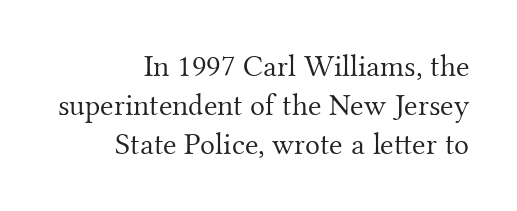
The image shows 31 px light serif type, upright; set right-aligned, normal line spacing (1.26x), normal letter spacing, not underlined; medium stroke contrast and a small x-height.
